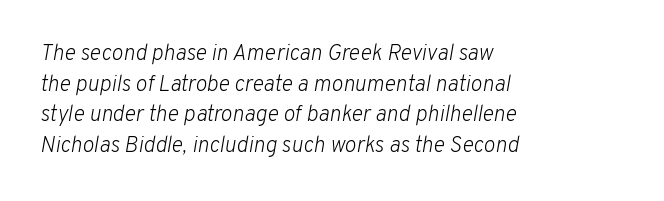
{"italic": "yes", "lean": "right", "slant_degrees": 10, "bold": "no", "underline": "no", "align": "left", "line_spacing": "normal", "line_spacing_ratio": 1.39, "letter_spacing": "normal", "letter_spacing_em": 0.0, "glyph_px": 22}
